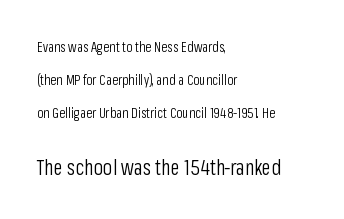
{"italic": "no", "bold": "no", "underline": "no", "align": "left", "line_spacing": "loose", "line_spacing_ratio": 2.34, "letter_spacing": "normal", "letter_spacing_em": 0.0, "larger_block": "second", "size_ratio": 1.5, "glyph_px": 21}
